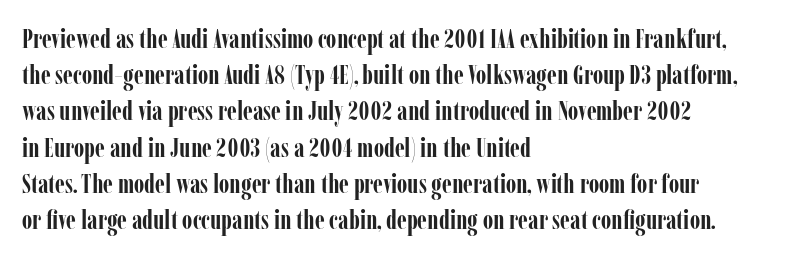
The image shows 27 px bold type, upright; set left-aligned, normal line spacing (1.34x), normal letter spacing, not underlined.
